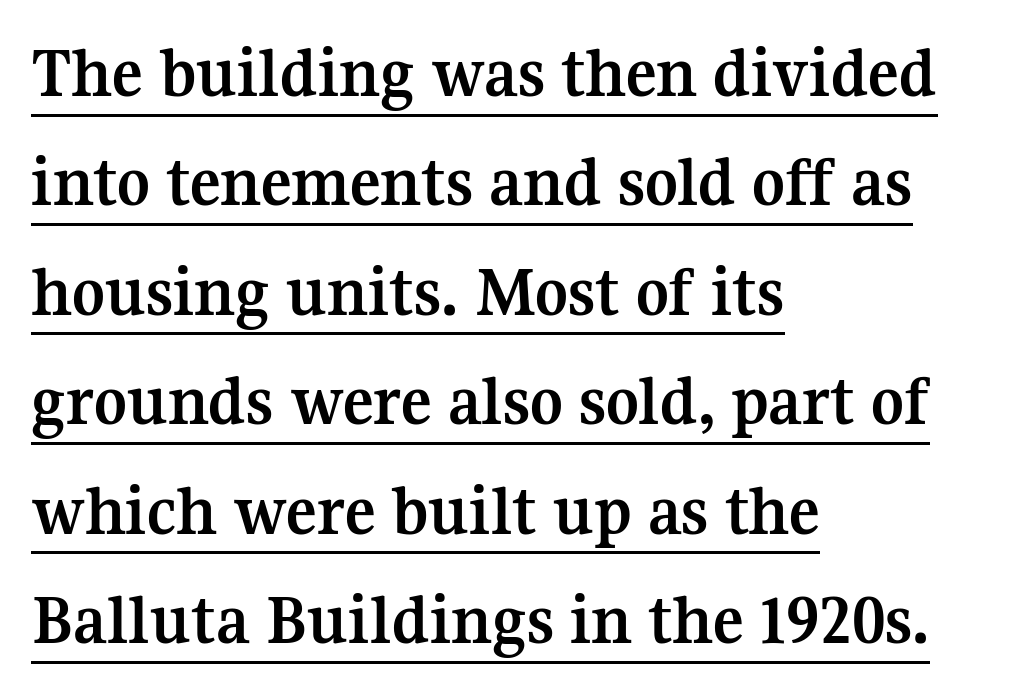
{"serif": "yes", "italic": "no", "bold": "yes", "weight": "semibold", "width": "normal", "stroke_contrast": "medium", "x_height": "medium", "monospaced": "no", "underline": "yes", "align": "left", "line_spacing": "normal", "line_spacing_ratio": 1.52, "letter_spacing": "normal", "letter_spacing_em": 0.0, "glyph_px": 72}
